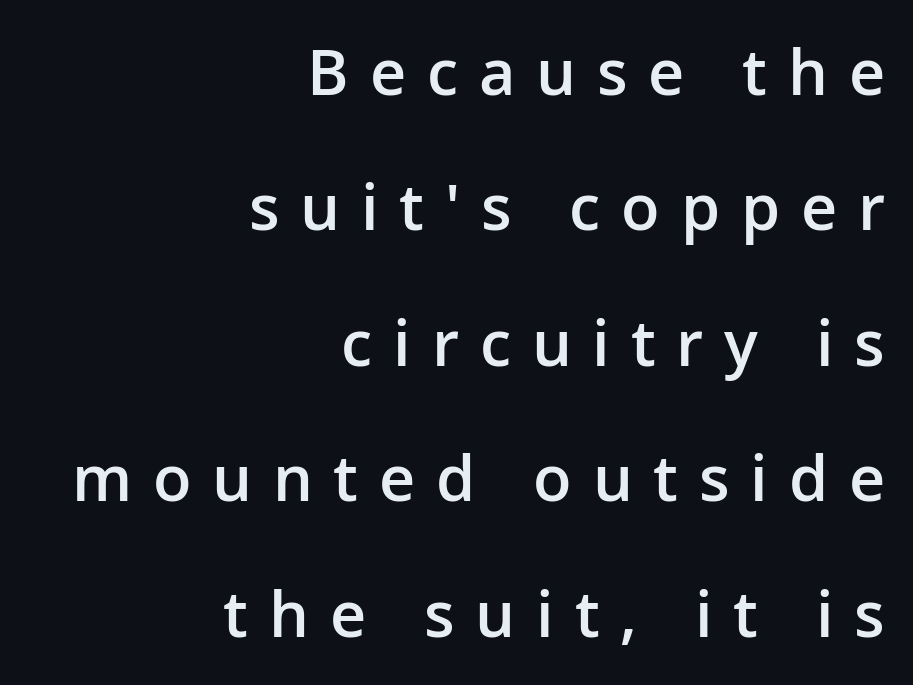
Q: Is the text bold? A: Semi-bold.
Q: Is the text italic (slanted)? A: No, it is upright.
Q: Is the typeface a serif or a sans-serif typeface? A: Sans-serif.
Q: Is the text underlined? A: No.
Q: How is the paragraph aligned? A: Right-aligned.
Q: Is the spacing between letters normal or unusually wide? A: Unusually wide.
Q: Is the spacing between lines tight, normal or loose? A: Loose.
Q: Width (condensed, normal, or wide)? A: Normal.
Q: Stroke contrast? A: Low.
Q: x-height? A: Medium.
Q: Monospaced? A: No.
